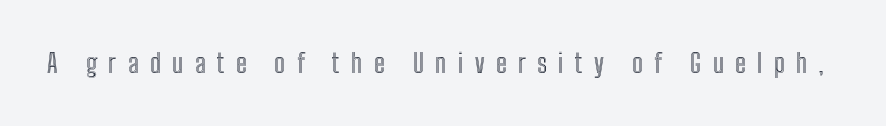
Q: Is the text italic (slanted)? A: No, it is upright.
Q: Is the text underlined? A: No.
Q: Is the spacing between letters normal or unusually wide? A: Unusually wide.
